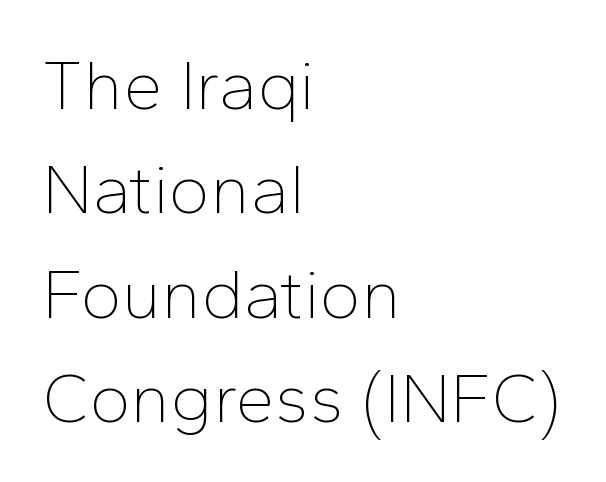
Q: Is the text bold? A: No.
Q: Is the text italic (slanted)? A: No, it is upright.
Q: Is the typeface a serif or a sans-serif typeface? A: Sans-serif.
Q: Is the text underlined? A: No.
Q: How is the paragraph aligned? A: Left-aligned.
Q: Is the spacing between letters normal or unusually wide? A: Normal.
Q: Is the spacing between lines tight, normal or loose? A: Normal.
Q: Width (condensed, normal, or wide)? A: Normal.
Q: Stroke contrast? A: Low.
Q: x-height? A: Medium.
Q: Monospaced? A: No.
